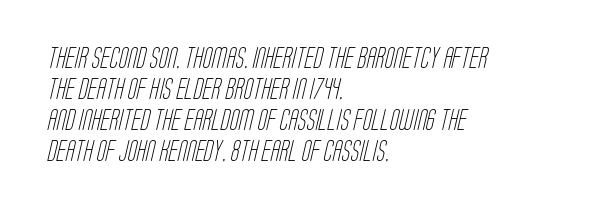
Q: Is the text bold? A: No.
Q: Is the text underlined? A: No.
Q: How is the paragraph aligned? A: Left-aligned.
Q: Is the spacing between letters normal or unusually wide? A: Normal.
Q: Is the spacing between lines tight, normal or loose? A: Normal.
